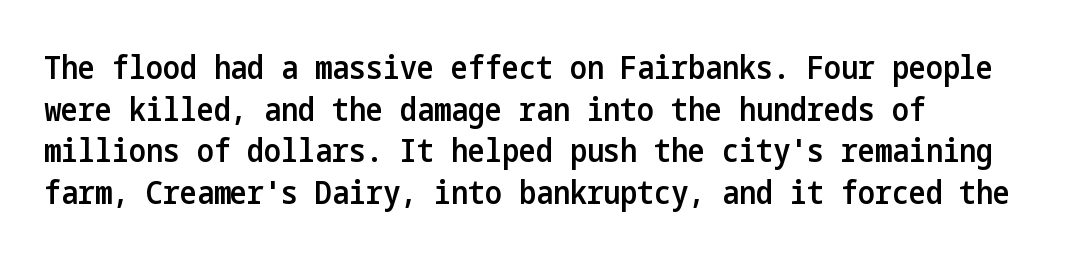
Q: Is the text bold? A: Semi-bold.
Q: Is the text italic (slanted)? A: No, it is upright.
Q: Is the typeface a serif or a sans-serif typeface? A: Sans-serif.
Q: Is the text underlined? A: No.
Q: How is the paragraph aligned? A: Left-aligned.
Q: Is the spacing between letters normal or unusually wide? A: Normal.
Q: Is the spacing between lines tight, normal or loose? A: Normal.
Q: Width (condensed, normal, or wide)? A: Condensed.
Q: Stroke contrast? A: Low.
Q: x-height? A: Medium.
